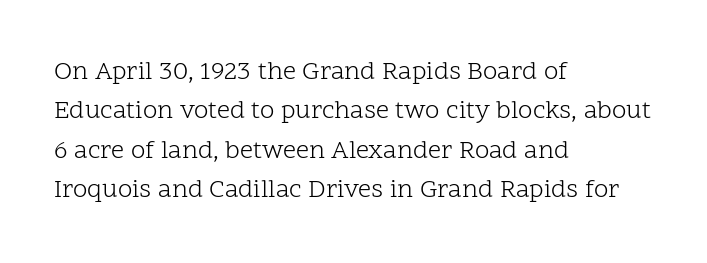
A typesetter would mark this as roman, not italic. Does the leading feel generous? No, just average. The typesetter chose a ragged-right arrangement here. The gaps between neighbouring characters are ordinary and unremarkable. Is this a heavy cut? Hardly; it is regular or lighter. The space directly below the letters is spotless.
